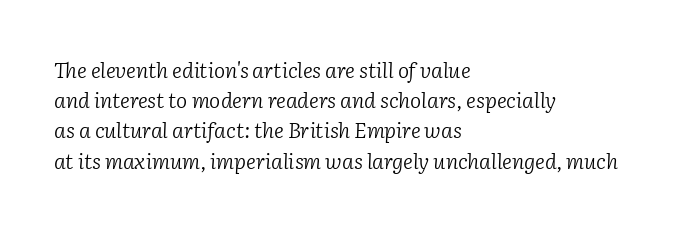
No extra ink here — the face is not bold. The text block is weighted toward the left margin, trailing off unevenly rightward. There's an unmistakable incline to the writing here. Leading: standard.
